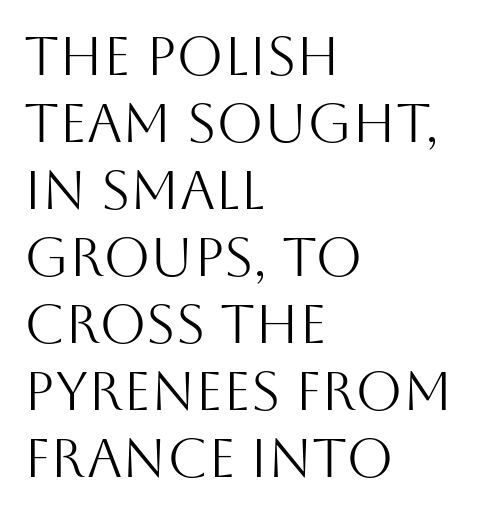
This rendering employs a face without finishing strokes, i.e., a sans-serif. In terms of posture, this sample is upright. Do the characters align in a grid? No, the font is proportional. A light-to-regular cut is what we see here.
